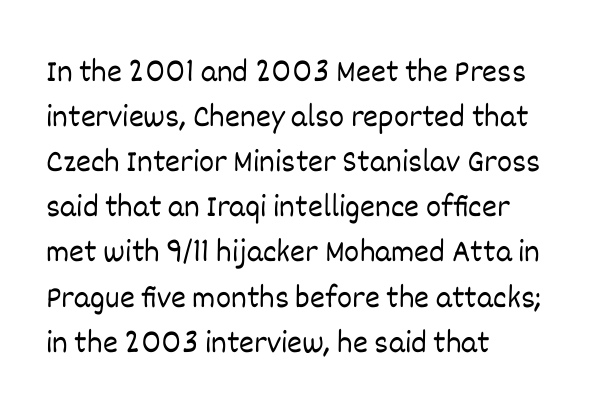
Q: Is the text bold? A: No.
Q: Is the text italic (slanted)? A: No, it is upright.
Q: Is the text underlined? A: No.
Q: How is the paragraph aligned? A: Left-aligned.
Q: Is the spacing between letters normal or unusually wide? A: Normal.
Q: Is the spacing between lines tight, normal or loose? A: Normal.
Q: Width (condensed, normal, or wide)? A: Normal.
Q: Stroke contrast? A: Low.
Q: x-height? A: Large.
Q: Monospaced? A: No.
